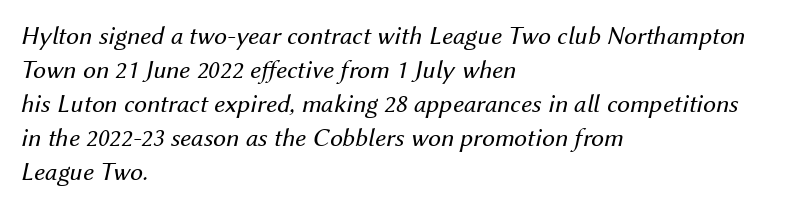
Summary of weight: not heavy and not bold. The gaps between neighbouring characters are ordinary and unremarkable. Lines of text with bare space underneath. The block of text has a typical density, with ordinary space between rows. Characters are canted at an angle relative to the baseline's perpendicular.
